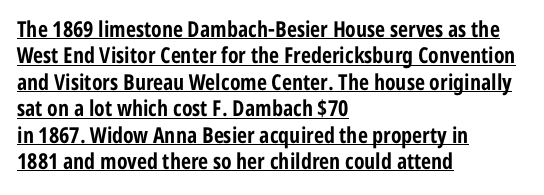
The image shows 22 px bold type, upright; set left-aligned, line spacing 1.2x, normal letter spacing, underlined.
